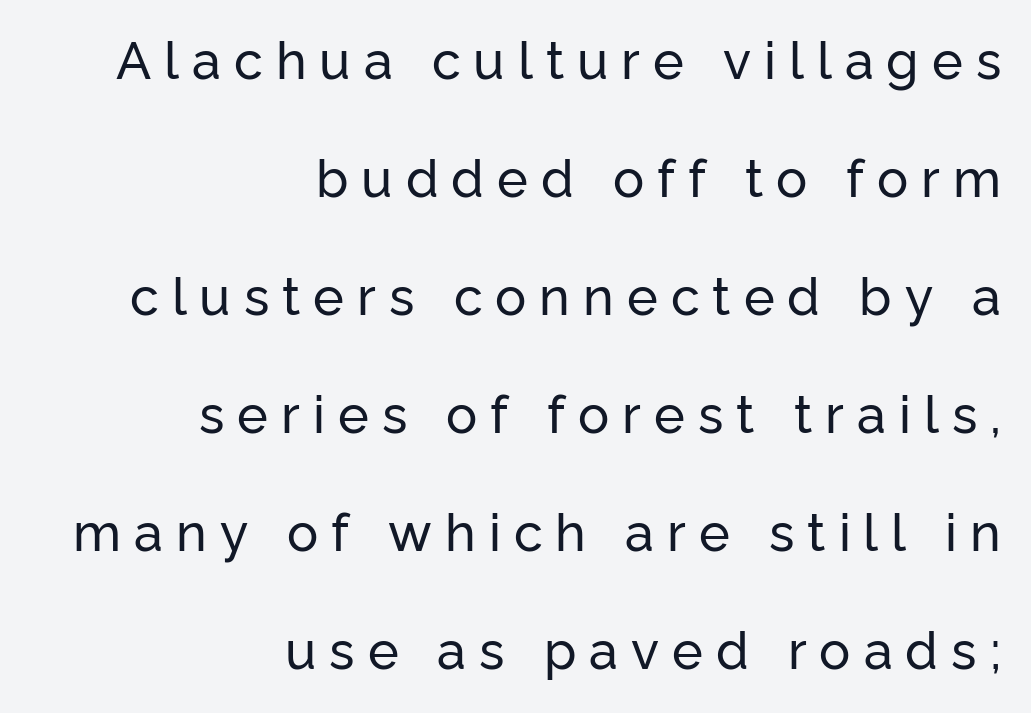
Q: Is the text italic (slanted)? A: No, it is upright.
Q: Is the typeface a serif or a sans-serif typeface? A: Sans-serif.
Q: Is the text underlined? A: No.
Q: How is the paragraph aligned? A: Right-aligned.
Q: Is the spacing between letters normal or unusually wide? A: Unusually wide.
Q: Is the spacing between lines tight, normal or loose? A: Loose.
Q: Width (condensed, normal, or wide)? A: Normal.
Q: Stroke contrast? A: Low.
Q: x-height? A: Medium.
Q: Monospaced? A: No.
